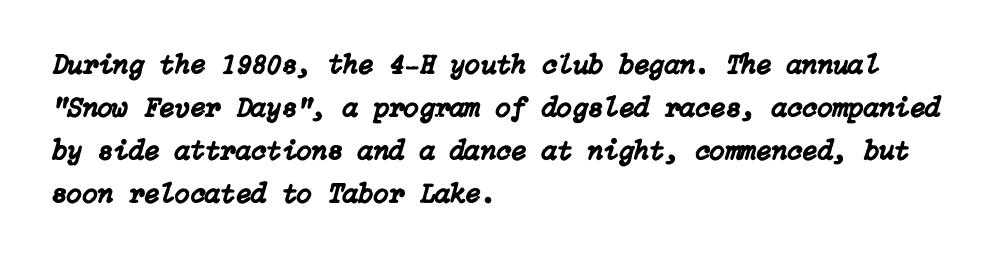
{"italic": "yes", "lean": "right", "slant_degrees": 15, "width": "normal", "stroke_contrast": "low", "x_height": "medium", "underline": "no", "align": "left", "line_spacing": "normal", "line_spacing_ratio": 1.53, "letter_spacing": "normal", "letter_spacing_em": 0.0, "glyph_px": 28}
